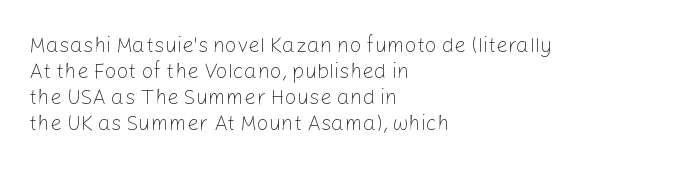
The image shows 21 px text type, upright; set left-aligned, line spacing 1.24x, normal letter spacing, not underlined.
